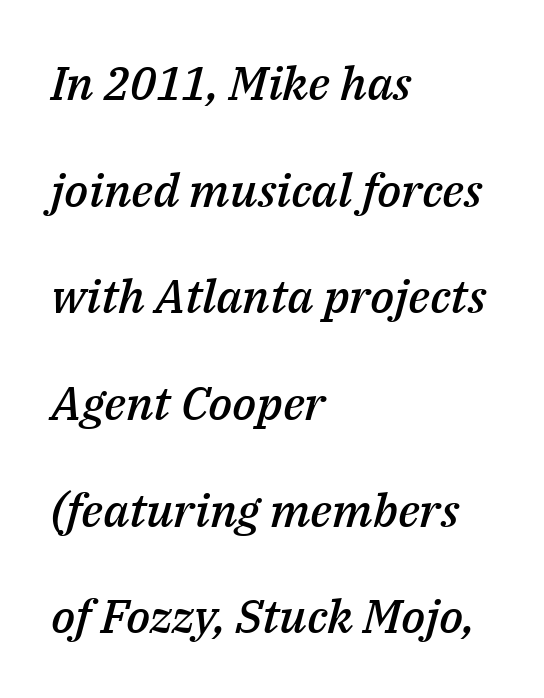
The image shows 47 px semibold type, italic (leaning right); set left-aligned, loose line spacing (2.27x), normal letter spacing, not underlined; medium stroke contrast and a medium x-height.
